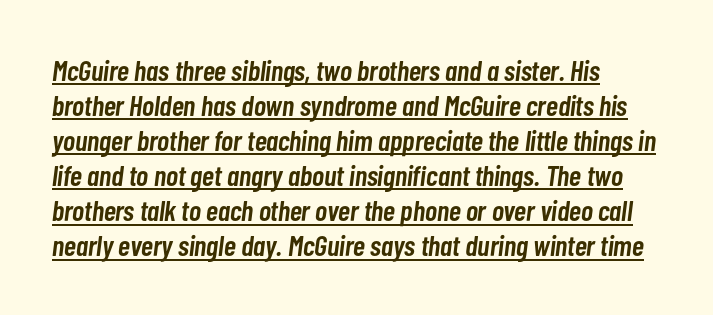
Q: Is the text bold? A: Semi-bold.
Q: Is the text italic (slanted)? A: Yes, it leans right by about 7 degrees.
Q: Is the text underlined? A: Yes.
Q: How is the paragraph aligned? A: Left-aligned.
Q: Is the spacing between letters normal or unusually wide? A: Normal.
Q: Width (condensed, normal, or wide)? A: Condensed.
Q: Stroke contrast? A: Low.
Q: x-height? A: Medium.
Q: Monospaced? A: No.
